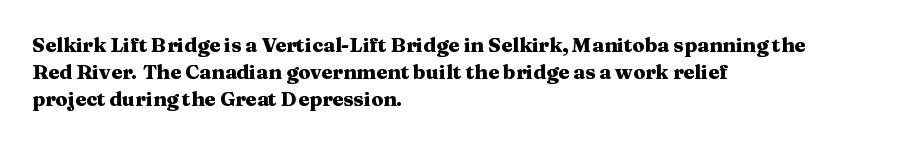
The image shows 20 px bold type, upright; set left-aligned, normal line spacing (1.35x), normal letter spacing, not underlined.
